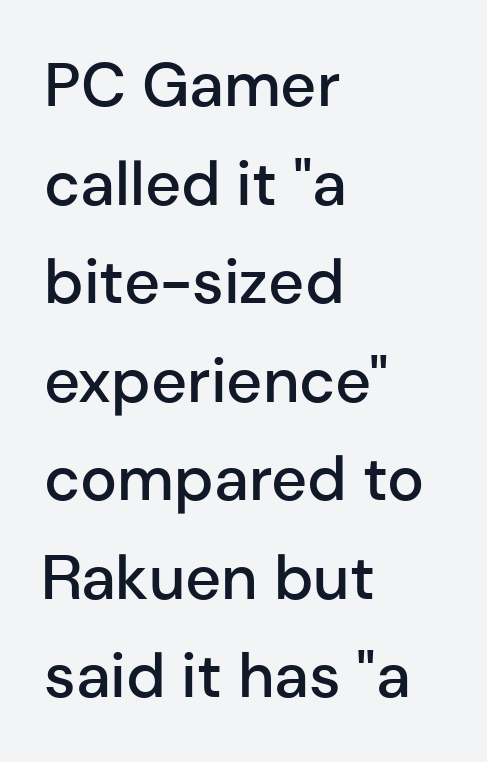
Q: Is the text bold? A: Semi-bold.
Q: Is the text italic (slanted)? A: No, it is upright.
Q: Is the typeface a serif or a sans-serif typeface? A: Sans-serif.
Q: Is the text underlined? A: No.
Q: How is the paragraph aligned? A: Left-aligned.
Q: Is the spacing between letters normal or unusually wide? A: Normal.
Q: Is the spacing between lines tight, normal or loose? A: Normal.
Q: Width (condensed, normal, or wide)? A: Normal.
Q: Stroke contrast? A: Low.
Q: x-height? A: Medium.
Q: Monospaced? A: No.
